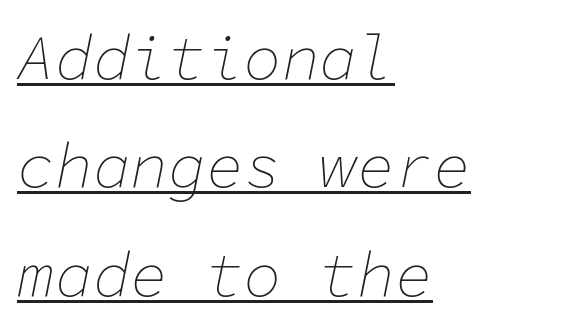
Q: Is the text bold? A: No.
Q: Is the text italic (slanted)? A: Yes, it leans right by about 11 degrees.
Q: Is the text underlined? A: Yes.
Q: How is the paragraph aligned? A: Left-aligned.
Q: Is the spacing between letters normal or unusually wide? A: Normal.
Q: Width (condensed, normal, or wide)? A: Normal.
Q: Stroke contrast? A: Low.
Q: x-height? A: Medium.
Q: Monospaced? A: Yes.
